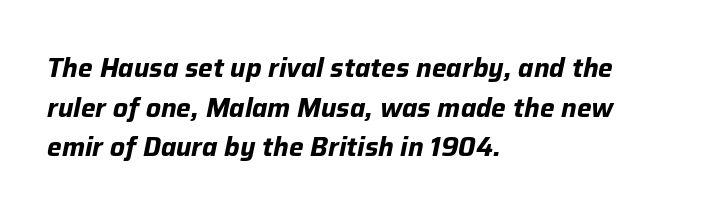
Q: Is the text bold? A: Yes.
Q: Is the text italic (slanted)? A: Yes, it leans right by about 12 degrees.
Q: Is the text underlined? A: No.
Q: How is the paragraph aligned? A: Left-aligned.
Q: Is the spacing between letters normal or unusually wide? A: Normal.
Q: Is the spacing between lines tight, normal or loose? A: Normal.
